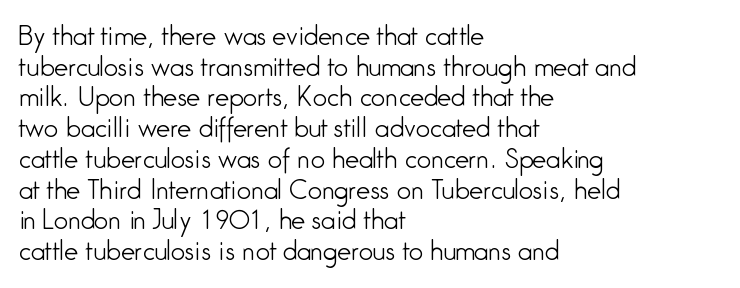
Q: Is the text bold? A: No.
Q: Is the text italic (slanted)? A: No, it is upright.
Q: Is the text underlined? A: No.
Q: How is the paragraph aligned? A: Left-aligned.
Q: Is the spacing between letters normal or unusually wide? A: Normal.
